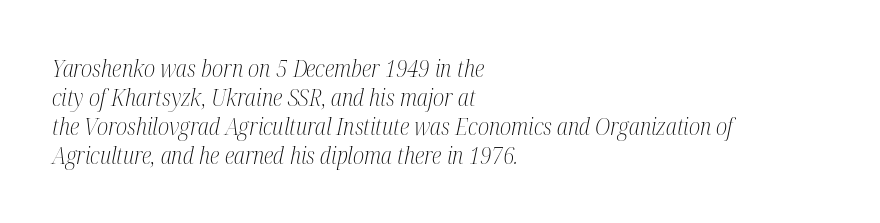
The image shows 23 px text type, italic (leaning right); set left-aligned, normal line spacing (1.26x), normal letter spacing, not underlined.
